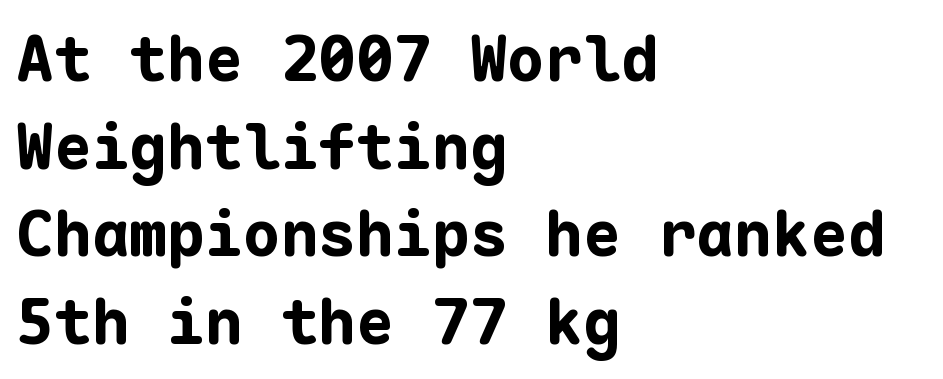
{"serif": "no", "italic": "no", "bold": "yes", "weight": "bold", "width": "normal", "stroke_contrast": "low", "x_height": "medium", "monospaced": "yes", "underline": "no", "align": "left", "line_spacing": "normal", "line_spacing_ratio": 1.39, "letter_spacing": "normal", "letter_spacing_em": 0.0, "glyph_px": 63}
